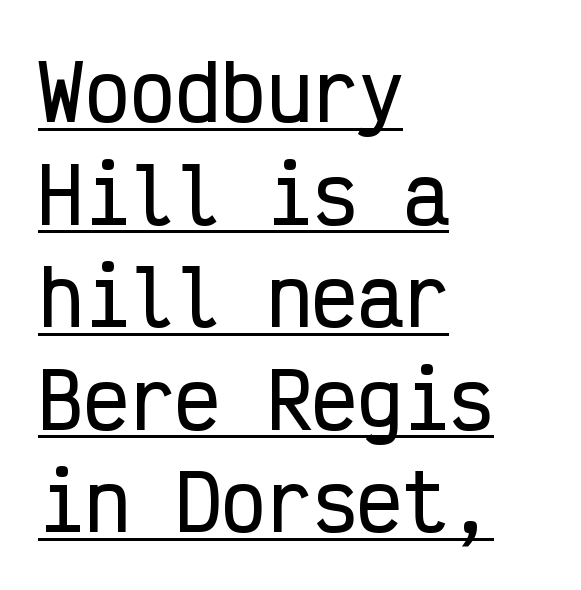
Line starts are locked; line ends wander. To sum up the face: it is a sans, with no serifs. The passage shown has conventional tracking throughout. Nope, not italic — everything's standing straight.
